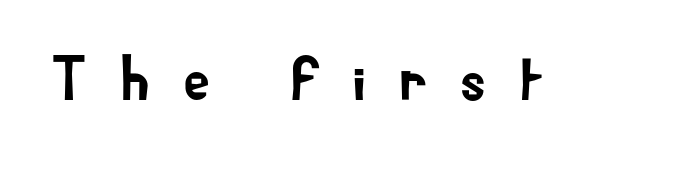
The image shows 63 px sans-serif type, upright; set unusually wide letter spacing (+0.49 em), not underlined; low stroke contrast and a small x-height.
